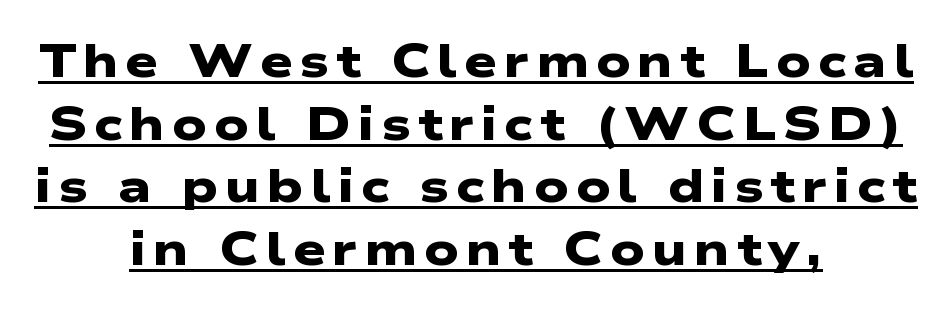
The letters advance in unequal steps, a hallmark of proportional type. Compared with typical paragraphs, the rows here are spaced about the same. These words are printed bold, with thick strokes throughout. This sample is center-justified, so both line endings float freely.
